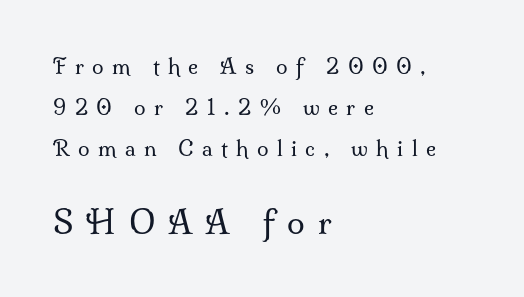
{"serif": "yes", "italic": "no", "bold": "no", "weight": "regular", "width": "normal", "stroke_contrast": "medium", "x_height": "small", "monospaced": "no", "underline": "no", "align": "left", "line_spacing": "loose", "line_spacing_ratio": 1.96, "letter_spacing": "wide", "letter_spacing_em": 0.4, "larger_block": "second", "size_ratio": 1.52, "glyph_px": 32}
